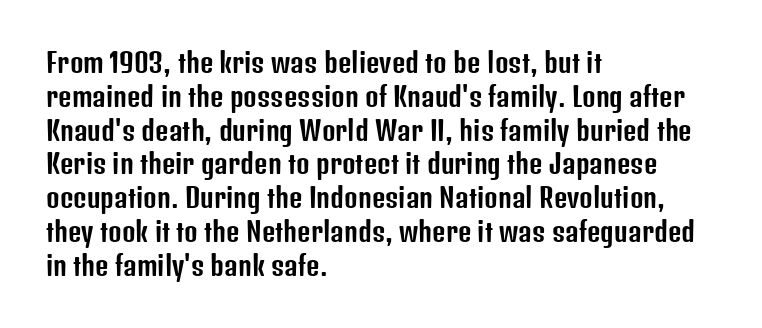
The ragged edge is on the right, which tells us the setting is flush left. How would I describe the line gaps? Plain and ordinary. This is the regular roman posture of the typeface. Only glyphs here, with clear space below each row.
